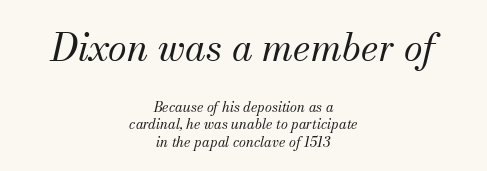
Q: Is the text bold? A: No.
Q: Is the text italic (slanted)? A: Yes, it leans right by about 13 degrees.
Q: Is the typeface a serif or a sans-serif typeface? A: Serif.
Q: Is the text underlined? A: No.
Q: How is the paragraph aligned? A: Centered.
Q: Is the spacing between letters normal or unusually wide? A: Normal.
Q: Is the spacing between lines tight, normal or loose? A: Normal.
Q: Which block of text is set in a larger size, the first (top) or the second (bottom)? A: The first (top) one.
Q: Width (condensed, normal, or wide)? A: Normal.
Q: Stroke contrast? A: Medium.
Q: x-height? A: Small.
Q: Monospaced? A: No.
